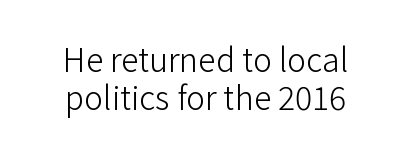
{"serif": "no", "italic": "no", "bold": "no", "weight": "light", "width": "normal", "stroke_contrast": "low", "x_height": "medium", "monospaced": "no", "underline": "no", "align": "center", "line_spacing_ratio": 1.18, "letter_spacing": "normal", "letter_spacing_em": 0.0, "glyph_px": 32}
